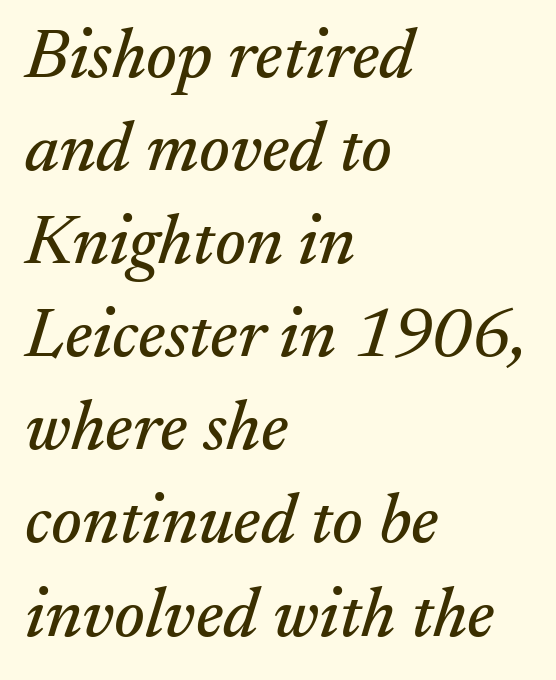
The image shows 70 px serif type, italic (leaning right); set left-aligned, normal line spacing (1.33x), normal letter spacing, not underlined; medium stroke contrast and a small x-height.
